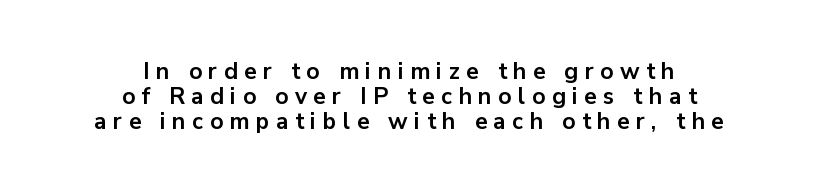
Clear beneath every line of the passage. Closely set lines give the paragraph a compact silhouette. The face used here has the dense, thick strokes of a bold. Both edges are ragged and mirror each other, which tells us the setting is centered.
